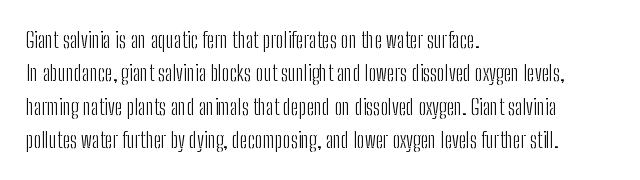
Summary of vertical rhythm: regular, with standard interline spacing. No extra ink here — the face is not bold. Quick note: not italic, upright. Horizontal alignment here is leftward, the default for most running prose.
